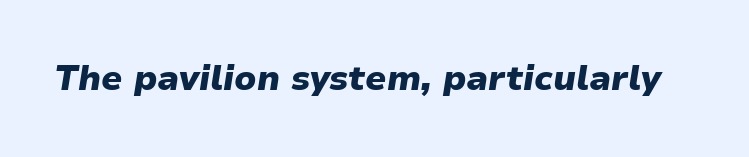
{"italic": "yes", "lean": "right", "slant_degrees": 9, "bold": "yes", "weight": "heavy", "width": "normal", "stroke_contrast": "low", "x_height": "medium", "monospaced": "no", "underline": "no", "letter_spacing": "normal", "letter_spacing_em": 0.0, "glyph_px": 35}
